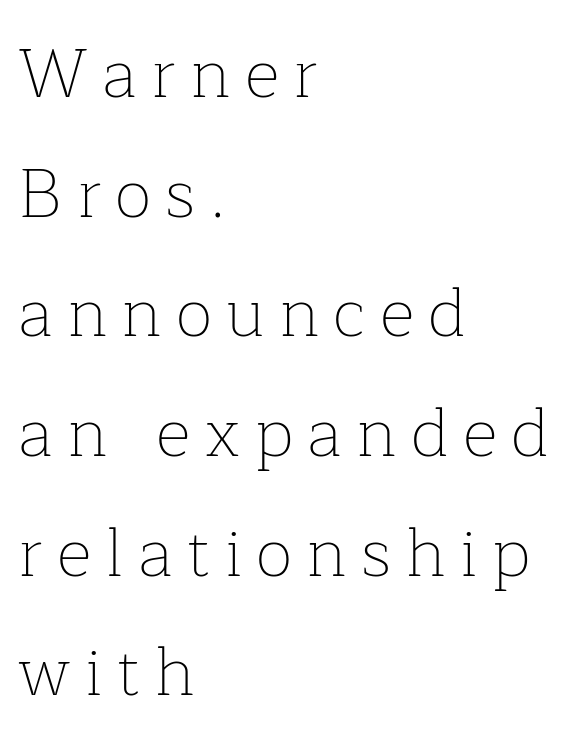
{"serif": "yes", "italic": "no", "bold": "no", "weight": "thin", "width": "normal", "stroke_contrast": "low", "x_height": "medium", "monospaced": "no", "underline": "no", "align": "left", "line_spacing_ratio": 1.76, "letter_spacing": "wide", "letter_spacing_em": 0.21, "glyph_px": 68}
